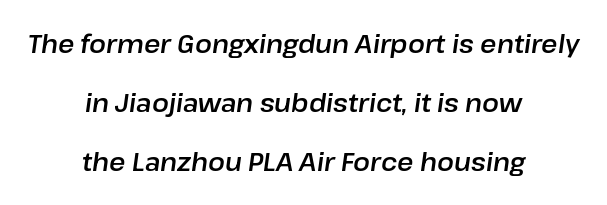
{"italic": "yes", "lean": "right", "slant_degrees": 8, "underline": "no", "align": "center", "line_spacing": "loose", "line_spacing_ratio": 2.36, "letter_spacing": "normal", "letter_spacing_em": 0.0, "glyph_px": 25}
